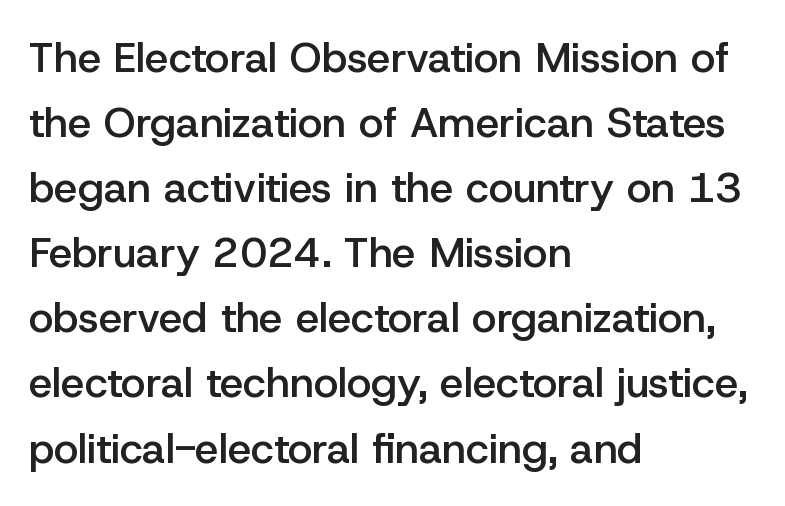
The image shows 42 px semibold sans-serif type, upright; set left-aligned, normal line spacing (1.55x), normal letter spacing, not underlined; low stroke contrast and a medium x-height.
